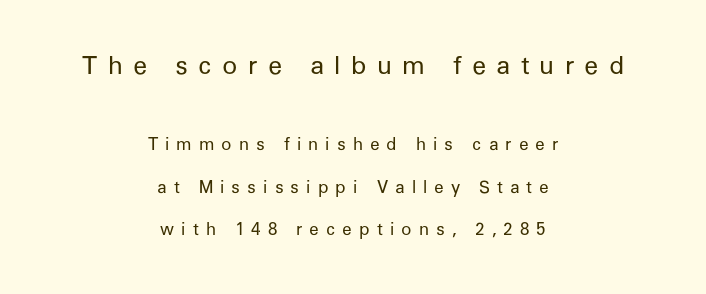
The image shows 25 px text type, upright; set centered, loose line spacing (2.5x), unusually wide letter spacing (+0.41 em), not underlined; the first (top) block is 1.47x larger.
